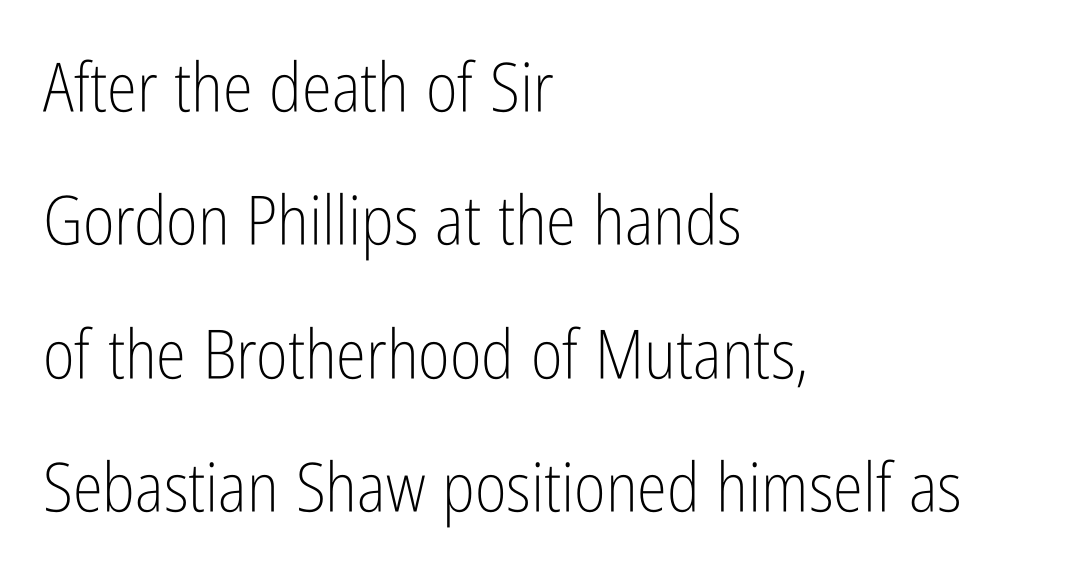
The image shows 68 px light, condensed sans-serif type, upright; set left-aligned, loose line spacing (1.96x), normal letter spacing, not underlined; low stroke contrast and a medium x-height.
